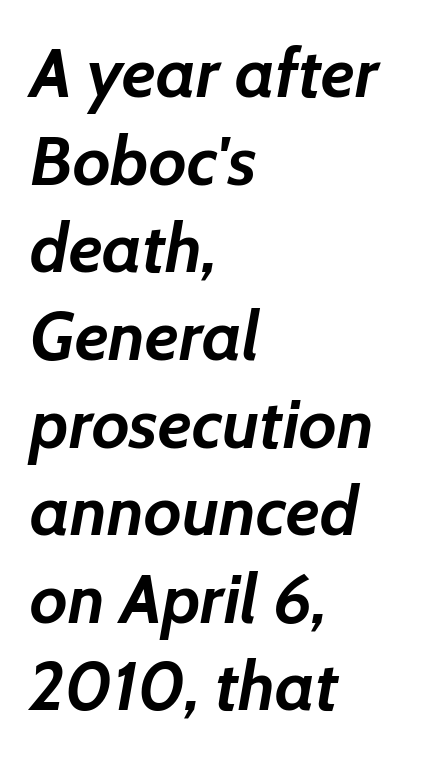
Heavy-handed strokes throughout: this text is bold. Compared with typical body copy, the letter spacing here is the same. You could not count columns in this text — the font is proportionally spaced. Reading down the block, your eye returns to a fixed left position each line. The block of text has a typical density, with ordinary space between rows. The foot of each line stays bare and open.
